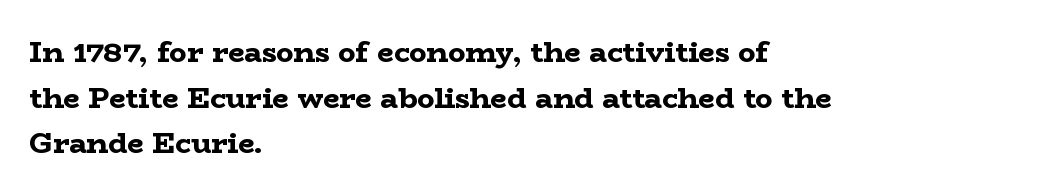
The image shows 29 px bold, wide serif type, upright; set left-aligned, normal line spacing (1.57x), normal letter spacing, not underlined; low stroke contrast and a medium x-height.
